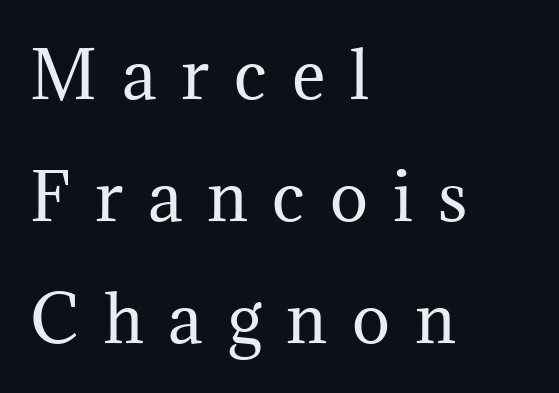
{"serif": "yes", "italic": "no", "bold": "no", "weight": "regular", "width": "normal", "stroke_contrast": "medium", "x_height": "medium", "monospaced": "no", "underline": "no", "align": "left", "line_spacing": "loose", "line_spacing_ratio": 1.91, "letter_spacing": "wide", "letter_spacing_em": 0.39, "glyph_px": 64}
